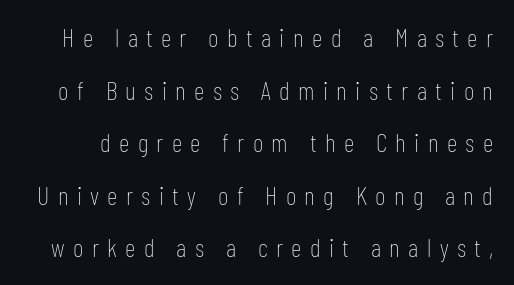
{"italic": "no", "bold": "no", "underline": "no", "line_spacing": "loose", "line_spacing_ratio": 2.02, "letter_spacing": "wide", "letter_spacing_em": 0.32, "glyph_px": 26}
